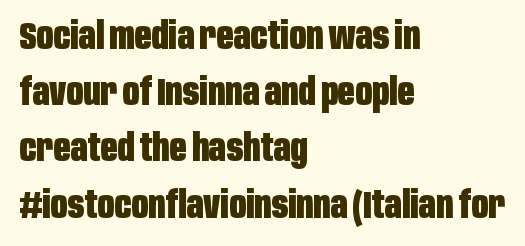
Quick note: underline off. In terms of letterform style, serifs are entirely absent. The rendering uses natural spacing where letterforms have individual widths. Is there much room between lines? A standard amount, neither cramped nor airy.
